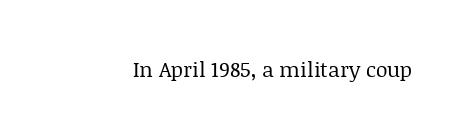
The passage shown is not underscored anywhere. The font's upright variant was chosen for this text. Stems here are at most as thick as an everyday book face. Observe the ordinary spacing: letters are neighbours, not strangers.
